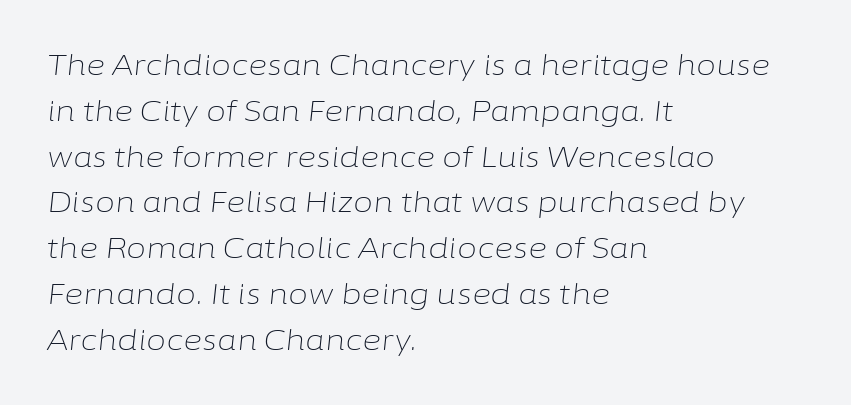
Just letters on the line, the space beneath them empty. Note the varied advance widths — an 'i' is clearly narrower than an 'm'. No extra ink here — the face is not bold. Notice how the passage keeps a crisp vertical edge on the left only.
